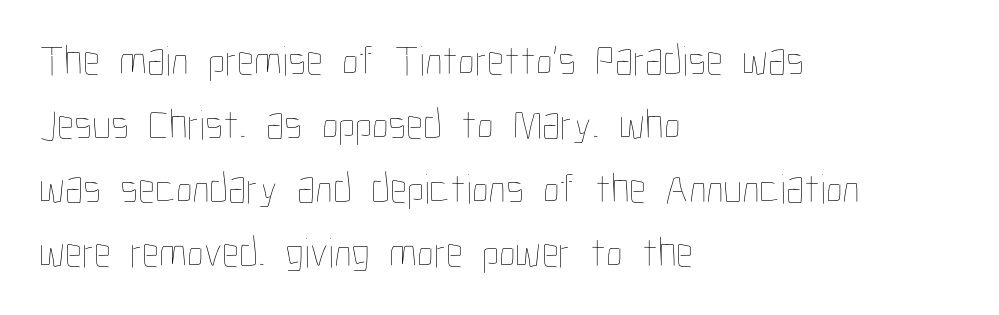
Q: Is the text bold? A: No.
Q: Is the text italic (slanted)? A: No, it is upright.
Q: Is the text underlined? A: No.
Q: How is the paragraph aligned? A: Left-aligned.
Q: Is the spacing between letters normal or unusually wide? A: Normal.
Q: Is the spacing between lines tight, normal or loose? A: Normal.
Q: Width (condensed, normal, or wide)? A: Condensed.
Q: Stroke contrast? A: Low.
Q: x-height? A: Medium.
Q: Monospaced? A: No.
